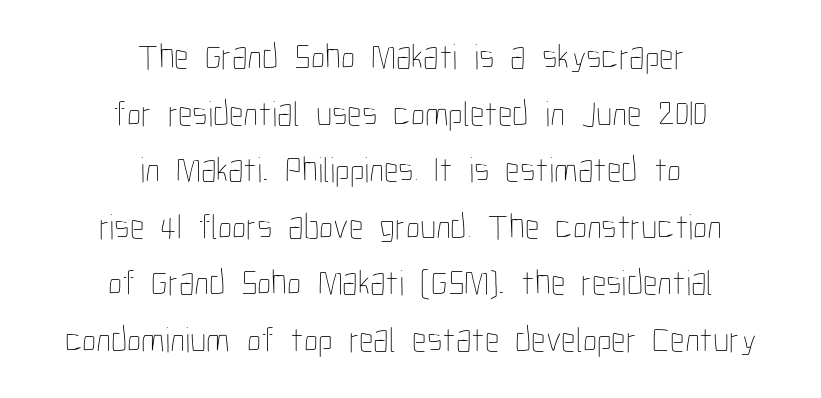
The paragraph shown floats in the horizontal middle. Characters remain perfectly vertical along every line. A clean baseline with only descenders dipping below it. The letters advance in unequal steps, a hallmark of proportional type.
